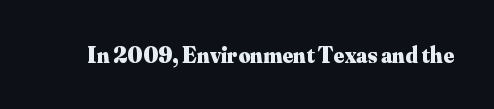
Notice how thick the strokes are: this is what a full bold looks like. In terms of letterspacing, this is plain default setting. The specimen omits any rule beneath the text block's lines. The lettering stays uniformly vertical, giving the passage a roman look.
